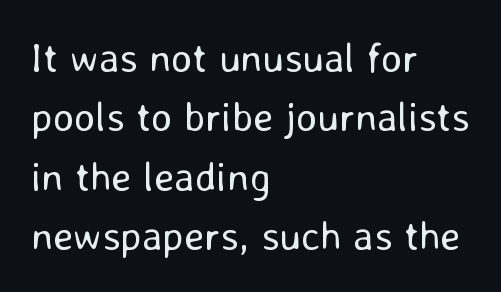
Q: Is the text bold? A: No.
Q: Is the text italic (slanted)? A: No, it is upright.
Q: Is the typeface a serif or a sans-serif typeface? A: Sans-serif.
Q: Is the text underlined? A: No.
Q: How is the paragraph aligned? A: Left-aligned.
Q: Is the spacing between letters normal or unusually wide? A: Normal.
Q: Is the spacing between lines tight, normal or loose? A: Normal.
Q: Width (condensed, normal, or wide)? A: Normal.
Q: Stroke contrast? A: Low.
Q: x-height? A: Medium.
Q: Monospaced? A: No.
